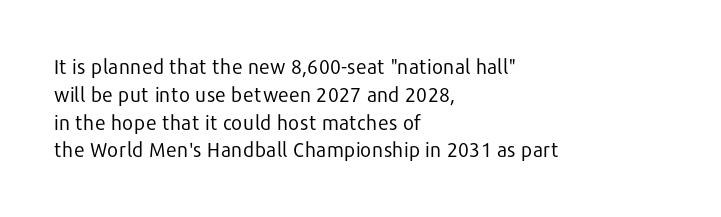
The image shows 20 px text type, upright; set left-aligned, normal line spacing (1.39x), normal letter spacing, not underlined.
